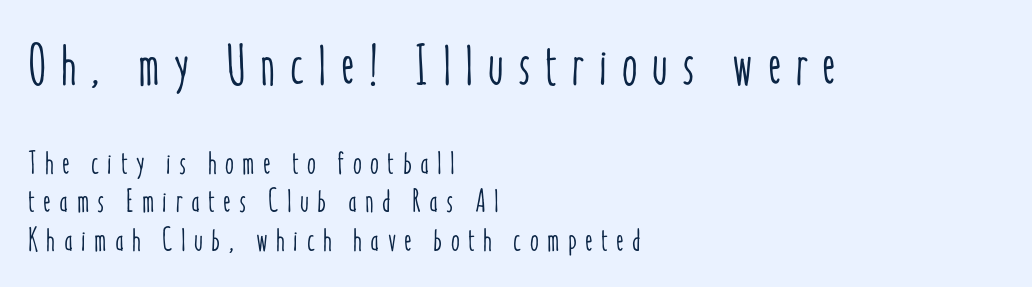
The image shows 56 px condensed type, upright; set left-aligned, line spacing 1.21x, unusually wide letter spacing (+0.26 em), not underlined; the first (top) block is 1.75x larger; low stroke contrast and a medium x-height.
